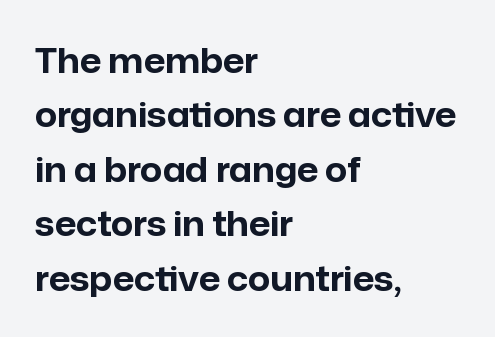
The image shows 34 px bold sans-serif type, upright; set left-aligned, normal line spacing (1.6x), normal letter spacing, not underlined; low stroke contrast and a medium x-height.
